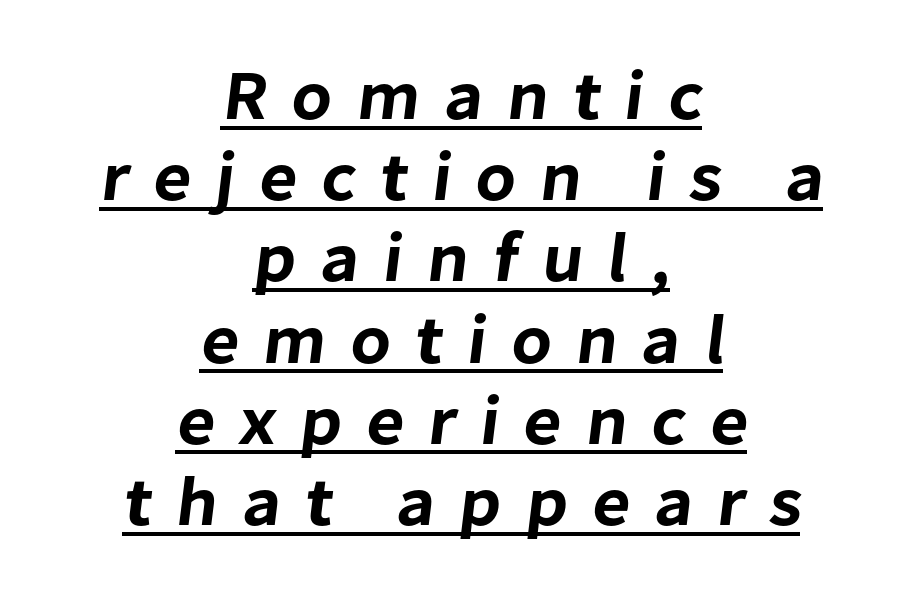
The image shows 70 px sans-serif type; set centered, line spacing 1.16x, unusually wide letter spacing (+0.34 em), underlined; low stroke contrast and a medium x-height.
